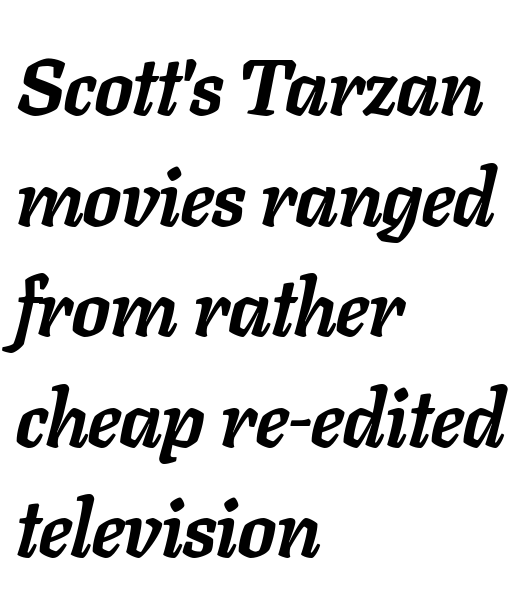
Check the space under the baseline: it is left empty. The vertical gap from one line to the next is medium. The lines are quadded left. The passage shown is typed in a proportional face where columns would drift. Words appear dense and cohesive because spacing is normal.
